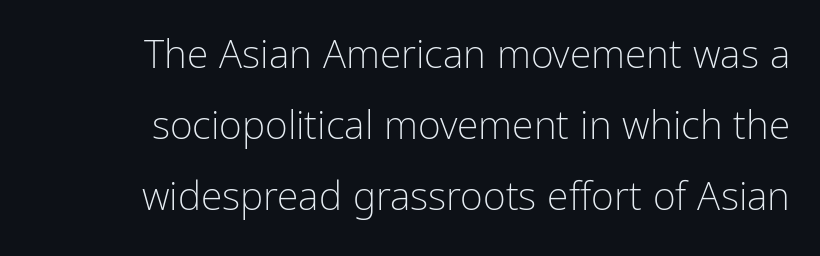
Q: Is the text bold? A: No.
Q: Is the text italic (slanted)? A: No, it is upright.
Q: Is the typeface a serif or a sans-serif typeface? A: Sans-serif.
Q: Is the text underlined? A: No.
Q: Is the spacing between letters normal or unusually wide? A: Normal.
Q: Width (condensed, normal, or wide)? A: Condensed.
Q: Stroke contrast? A: Low.
Q: x-height? A: Medium.
Q: Monospaced? A: No.
